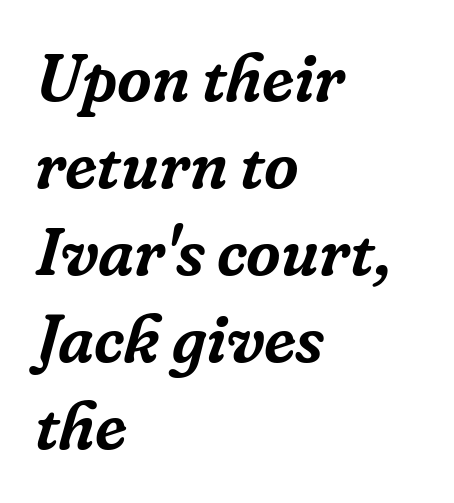
The image shows 67 px serif type, italic (leaning right); set left-aligned, normal line spacing (1.3x), normal letter spacing, not underlined; low stroke contrast and a medium x-height.
